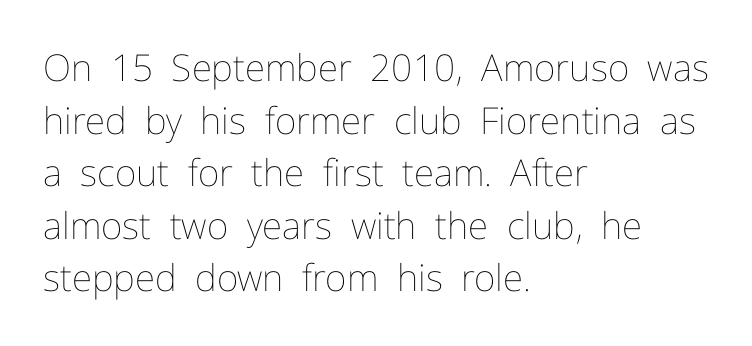
A classic flush-left, rag-right setting is used for this passage. No italicization has been applied; the sample stays upright. Bare-footed words on every line. Think of a printed novel: that variable character pitch is what you see here. The typesetting does not lean heavy: it is not bold. Does extra space separate the letters? No, they use regular spacing.
